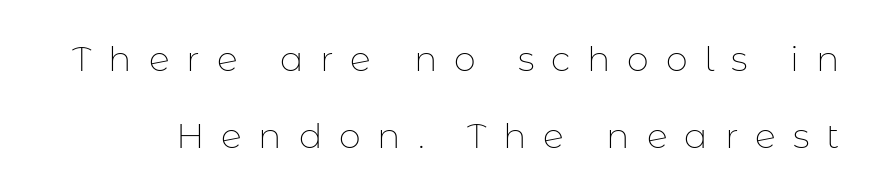
Q: Is the text bold? A: No.
Q: Is the text italic (slanted)? A: No, it is upright.
Q: Is the typeface a serif or a sans-serif typeface? A: Sans-serif.
Q: Is the text underlined? A: No.
Q: Is the spacing between letters normal or unusually wide? A: Unusually wide.
Q: Is the spacing between lines tight, normal or loose? A: Loose.
Q: Width (condensed, normal, or wide)? A: Normal.
Q: Stroke contrast? A: Low.
Q: x-height? A: Medium.
Q: Monospaced? A: No.
